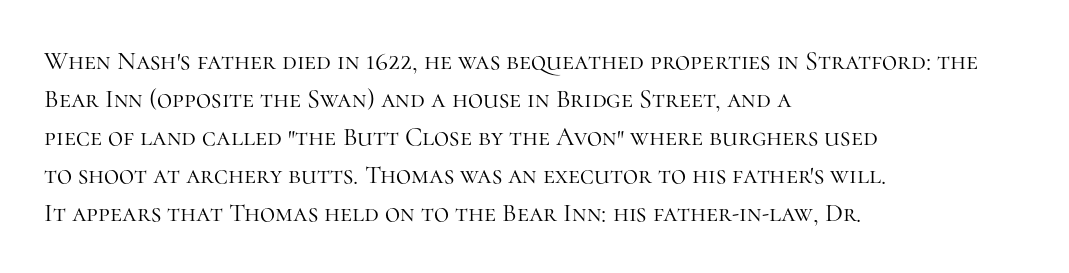
{"italic": "no", "bold": "no", "underline": "no", "align": "left", "line_spacing": "normal", "line_spacing_ratio": 1.46, "letter_spacing": "normal", "letter_spacing_em": 0.0, "glyph_px": 26}
